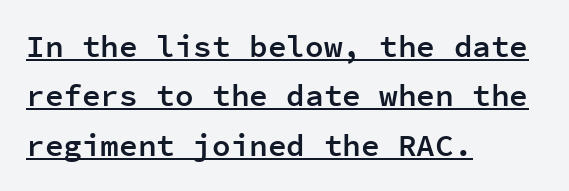
The image shows 31 px semibold sans-serif type, upright, monospaced; set left-aligned, normal line spacing (1.59x), normal letter spacing, underlined; low stroke contrast and a medium x-height.
